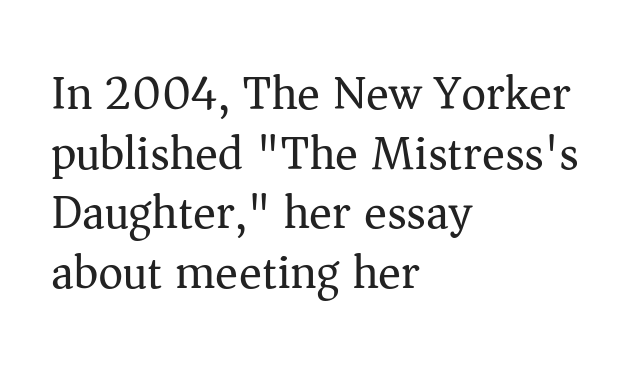
Q: Is the text bold? A: No.
Q: Is the text italic (slanted)? A: No, it is upright.
Q: Is the typeface a serif or a sans-serif typeface? A: Serif.
Q: Is the text underlined? A: No.
Q: How is the paragraph aligned? A: Left-aligned.
Q: Is the spacing between letters normal or unusually wide? A: Normal.
Q: Width (condensed, normal, or wide)? A: Normal.
Q: Stroke contrast? A: Medium.
Q: x-height? A: Medium.
Q: Monospaced? A: No.
